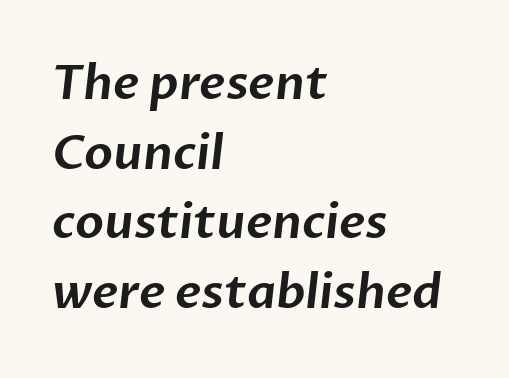
The image shows 47 px sans-serif type; set left-aligned, normal line spacing (1.48x), normal letter spacing, not underlined; low stroke contrast and a medium x-height.
